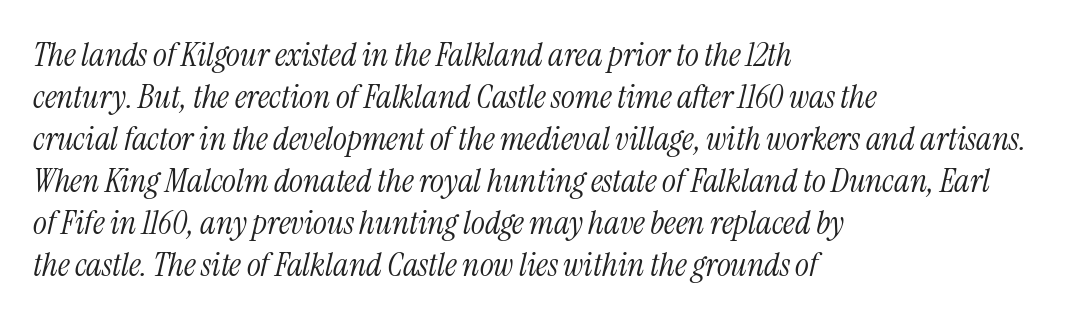
Q: Is the text bold? A: No.
Q: Is the text italic (slanted)? A: Yes, it leans right by about 13 degrees.
Q: Is the typeface a serif or a sans-serif typeface? A: Serif.
Q: Is the text underlined? A: No.
Q: How is the paragraph aligned? A: Left-aligned.
Q: Is the spacing between letters normal or unusually wide? A: Normal.
Q: Is the spacing between lines tight, normal or loose? A: Normal.
Q: Width (condensed, normal, or wide)? A: Condensed.
Q: Stroke contrast? A: Medium.
Q: x-height? A: Medium.
Q: Monospaced? A: No.
